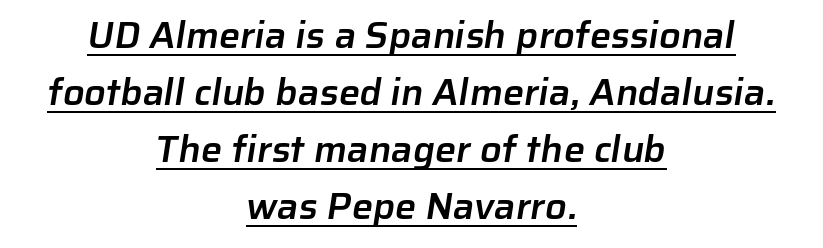
{"serif": "no", "bold": "semi", "weight": "semibold", "width": "normal", "stroke_contrast": "low", "x_height": "medium", "monospaced": "no", "underline": "yes", "align": "center", "line_spacing": "normal", "line_spacing_ratio": 1.5, "letter_spacing": "normal", "letter_spacing_em": 0.0, "glyph_px": 38}
